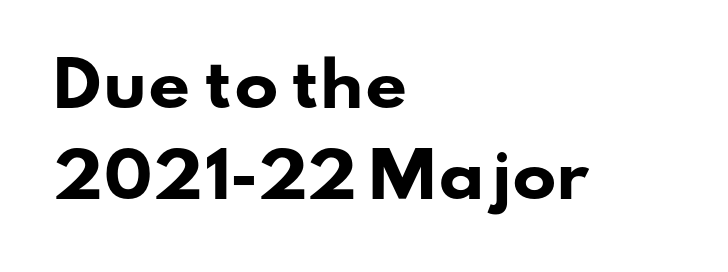
{"serif": "no", "bold": "yes", "weight": "heavy", "width": "wide", "stroke_contrast": "low", "x_height": "small", "monospaced": "no", "underline": "no", "align": "left", "line_spacing": "normal", "line_spacing_ratio": 1.54, "letter_spacing": "normal", "letter_spacing_em": 0.0, "glyph_px": 59}
